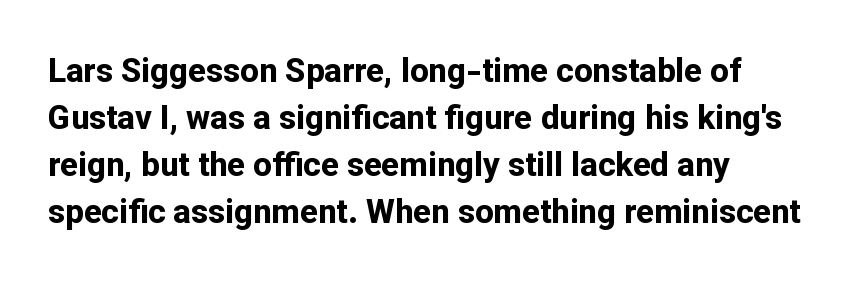
Typographically, this falls in the sans-serif category. Tall strokes in this sample are plumb rather than angled. Unmarked baselines from the first word to the last. Alignment: flush left. The strokes are fattened all the way to bold.
